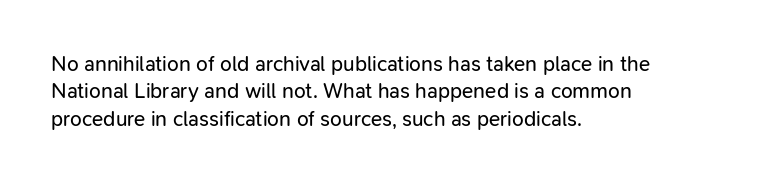
Reading down the block, your eye returns to a fixed left position each line. The weight tops out at a normal text grade. Interline gaps are of average width in this sample. The letters sit at their default tracking, neither squeezed nor spread.
